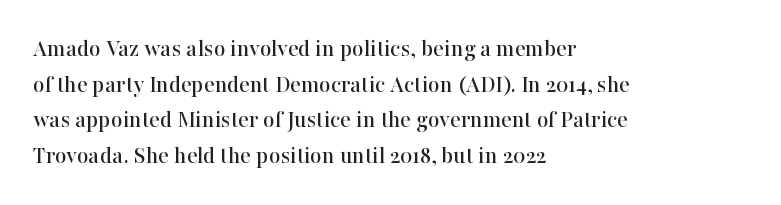
{"italic": "no", "underline": "no", "align": "left", "line_spacing": "normal", "line_spacing_ratio": 1.43, "letter_spacing": "normal", "letter_spacing_em": 0.0, "glyph_px": 25}
